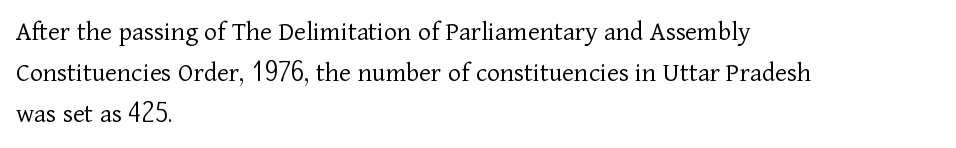
{"serif": "yes", "italic": "no", "bold": "no", "weight": "light", "width": "normal", "stroke_contrast": "low", "x_height": "medium", "monospaced": "no", "underline": "no", "align": "left", "line_spacing": "normal", "line_spacing_ratio": 1.47, "letter_spacing": "normal", "letter_spacing_em": 0.0, "glyph_px": 28}
